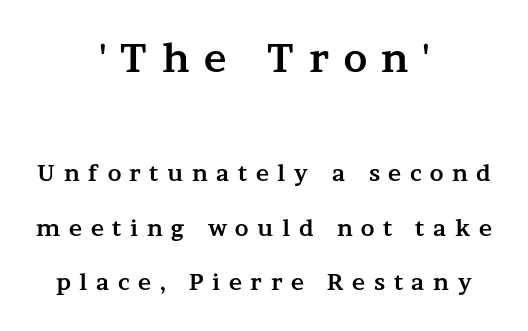
Q: Is the text bold? A: Yes.
Q: Is the text italic (slanted)? A: No, it is upright.
Q: Is the typeface a serif or a sans-serif typeface? A: Serif.
Q: Is the text underlined? A: No.
Q: How is the paragraph aligned? A: Centered.
Q: Is the spacing between letters normal or unusually wide? A: Unusually wide.
Q: Is the spacing between lines tight, normal or loose? A: Loose.
Q: Which block of text is set in a larger size, the first (top) or the second (bottom)? A: The first (top) one.
Q: Width (condensed, normal, or wide)? A: Wide.
Q: Stroke contrast? A: Medium.
Q: x-height? A: Medium.
Q: Monospaced? A: No.
